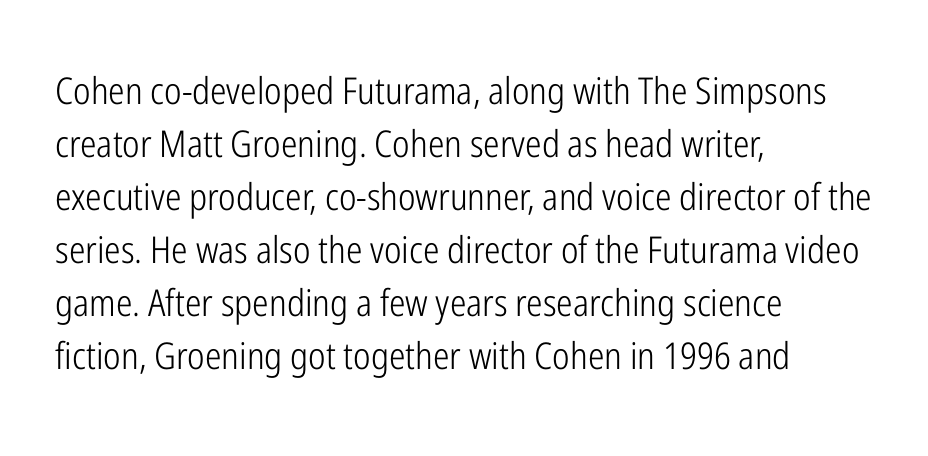
How would I describe the line gaps? Plain and ordinary. Examine the stroke ends and you'll find no serifs. Vertical stems look standard width or narrower in stroke. Here the designer chose a conventional face with non-uniform glyph widths. Teacher's note: observe the even left margin — that is flush-left alignment. Characters follow at the spacing the type designer built in.
